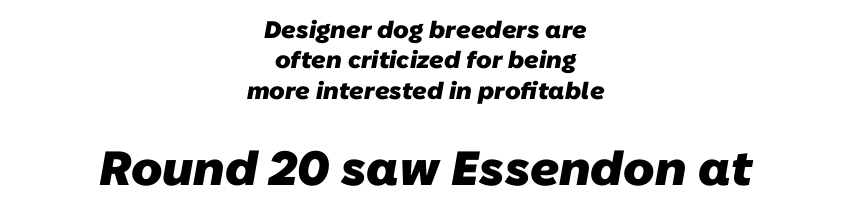
{"serif": "no", "bold": "yes", "weight": "heavy", "width": "normal", "stroke_contrast": "low", "x_height": "medium", "monospaced": "no", "underline": "no", "align": "center", "line_spacing": "normal", "line_spacing_ratio": 1.27, "letter_spacing": "normal", "letter_spacing_em": 0.0, "larger_block": "second", "size_ratio": 2.0, "glyph_px": 48}
